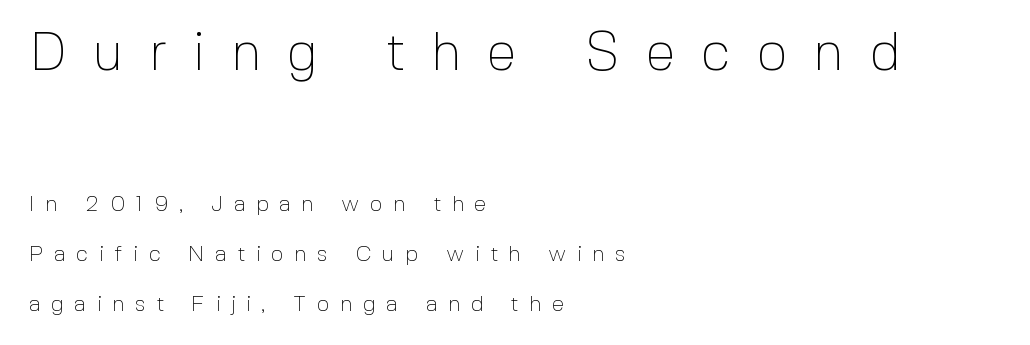
{"serif": "no", "italic": "no", "bold": "no", "weight": "thin", "width": "normal", "x_height": "medium", "monospaced": "no", "underline": "no", "align": "left", "line_spacing": "loose", "line_spacing_ratio": 2.26, "letter_spacing": "wide", "letter_spacing_em": 0.48, "larger_block": "first", "size_ratio": 2.45, "glyph_px": 54}
